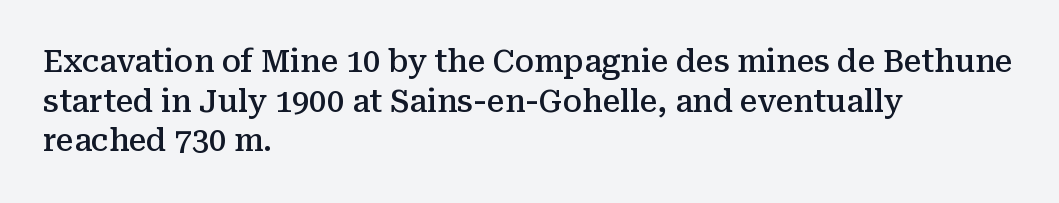
{"serif": "yes", "italic": "no", "bold": "semi", "weight": "semibold", "width": "normal", "stroke_contrast": "medium", "x_height": "medium", "monospaced": "no", "underline": "no", "align": "left", "line_spacing": "normal", "line_spacing_ratio": 1.28, "letter_spacing": "normal", "letter_spacing_em": 0.0, "glyph_px": 31}
